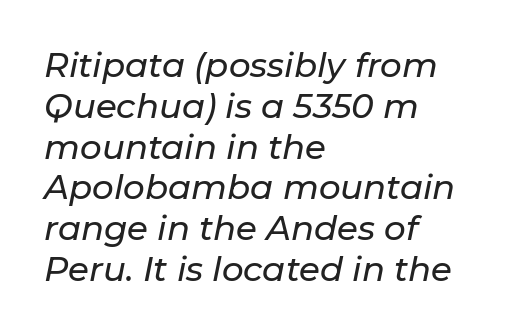
Q: Is the text italic (slanted)? A: Yes, it leans right by about 11 degrees.
Q: Is the text underlined? A: No.
Q: How is the paragraph aligned? A: Left-aligned.
Q: Is the spacing between letters normal or unusually wide? A: Normal.
Q: Width (condensed, normal, or wide)? A: Normal.
Q: Stroke contrast? A: Low.
Q: x-height? A: Medium.
Q: Monospaced? A: No.
